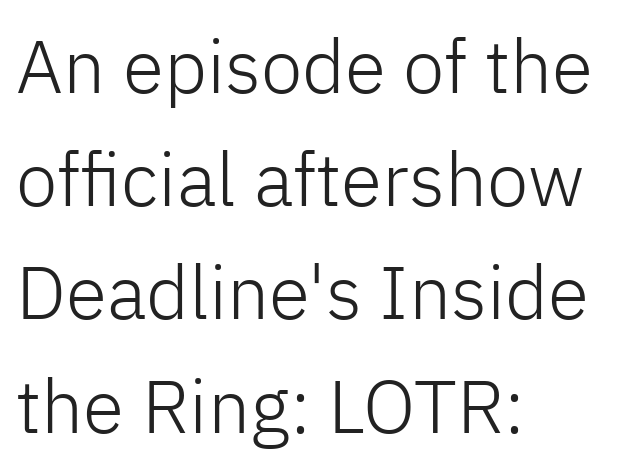
The image shows 75 px light sans-serif type, upright; set left-aligned, normal line spacing (1.51x), normal letter spacing, not underlined; low stroke contrast and a medium x-height.
